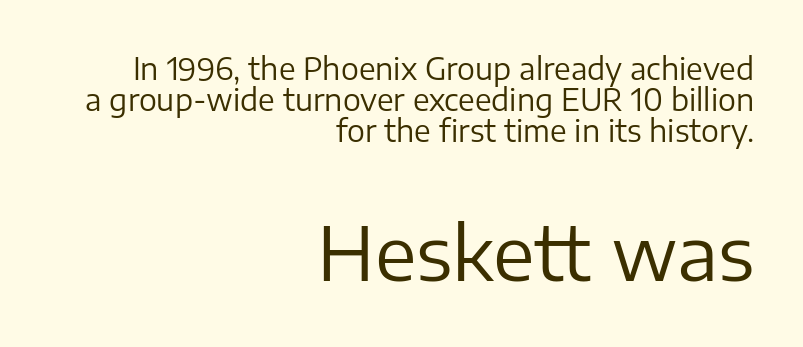
All the whitespace from short lines collects on the left. Nothing heavy about these letters — not bold at all. Check the space under the baseline: it is left empty. The block sitting lower on the canvas is the one with enlarged characters. The face used here is rendered with its standard letterfit. Do the letters lean? They stand straight.
